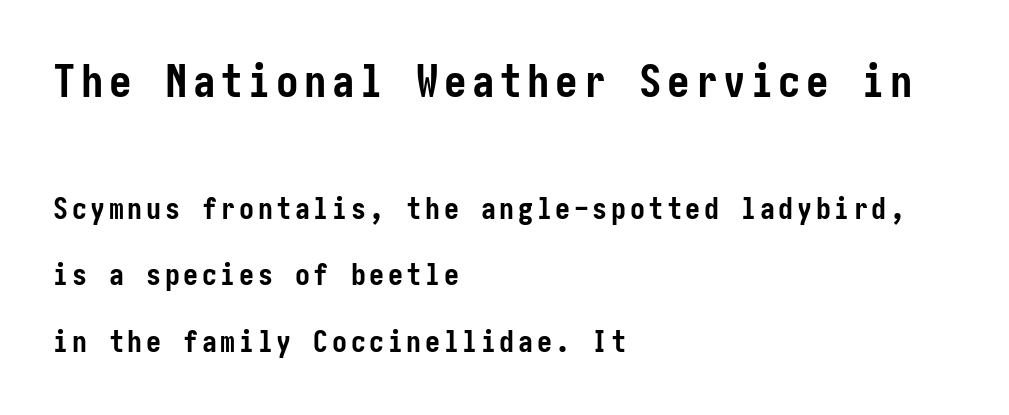
Q: Is the text bold? A: Yes.
Q: Is the text italic (slanted)? A: No, it is upright.
Q: Is the typeface a serif or a sans-serif typeface? A: Sans-serif.
Q: Is the text underlined? A: No.
Q: How is the paragraph aligned? A: Left-aligned.
Q: Is the spacing between lines tight, normal or loose? A: Loose.
Q: Which block of text is set in a larger size, the first (top) or the second (bottom)? A: The first (top) one.
Q: Width (condensed, normal, or wide)? A: Condensed.
Q: Stroke contrast? A: Low.
Q: x-height? A: Medium.
